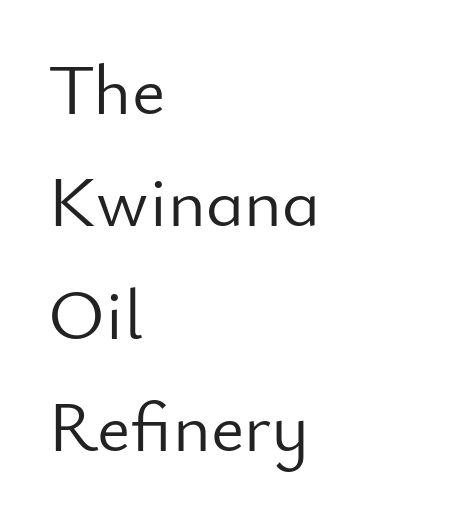
Q: Is the text bold? A: No.
Q: Is the text italic (slanted)? A: No, it is upright.
Q: Is the typeface a serif or a sans-serif typeface? A: Sans-serif.
Q: Is the text underlined? A: No.
Q: How is the paragraph aligned? A: Left-aligned.
Q: Is the spacing between letters normal or unusually wide? A: Normal.
Q: Is the spacing between lines tight, normal or loose? A: Normal.
Q: Width (condensed, normal, or wide)? A: Normal.
Q: Stroke contrast? A: Low.
Q: x-height? A: Small.
Q: Monospaced? A: No.
